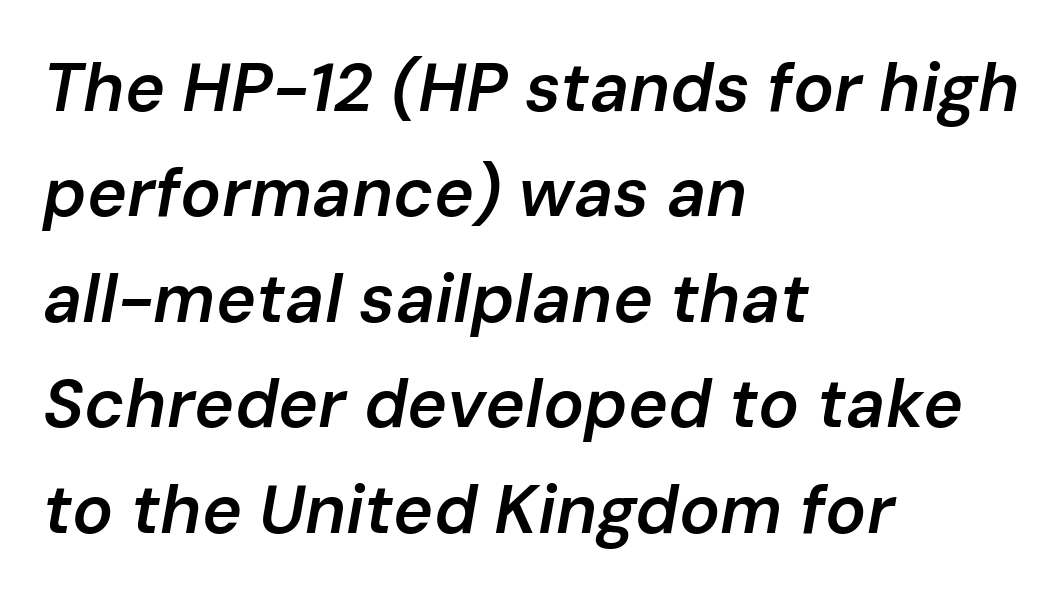
{"italic": "yes", "lean": "right", "slant_degrees": 10, "bold": "semi", "weight": "semibold", "width": "normal", "stroke_contrast": "low", "x_height": "medium", "monospaced": "no", "underline": "no", "align": "left", "line_spacing": "normal", "line_spacing_ratio": 1.55, "letter_spacing": "normal", "letter_spacing_em": 0.0, "glyph_px": 68}
